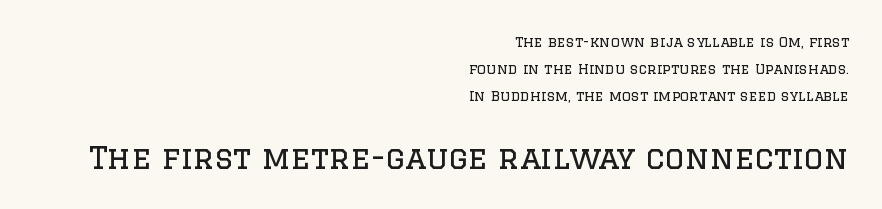
Q: Is the text bold? A: No.
Q: Is the text italic (slanted)? A: No, it is upright.
Q: Is the typeface a serif or a sans-serif typeface? A: Serif.
Q: Is the text underlined? A: No.
Q: How is the paragraph aligned? A: Right-aligned.
Q: Is the spacing between letters normal or unusually wide? A: Normal.
Q: Is the spacing between lines tight, normal or loose? A: Loose.
Q: Which block of text is set in a larger size, the first (top) or the second (bottom)? A: The second (bottom) one.
Q: Width (condensed, normal, or wide)? A: Normal.
Q: Stroke contrast? A: Low.
Q: x-height? A: Large.
Q: Monospaced? A: No.
